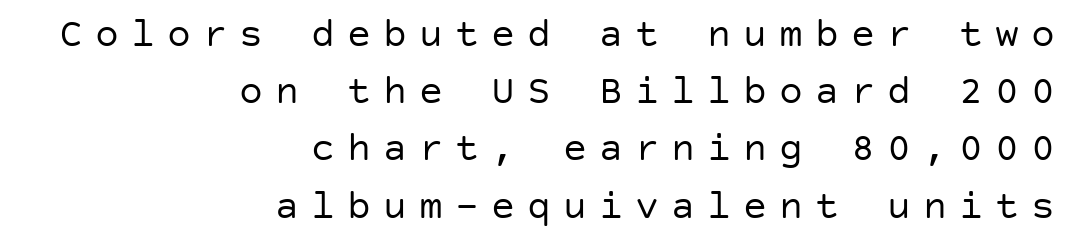
Q: Is the text bold? A: No.
Q: Is the text italic (slanted)? A: No, it is upright.
Q: Is the typeface a serif or a sans-serif typeface? A: Sans-serif.
Q: Is the text underlined? A: No.
Q: How is the paragraph aligned? A: Right-aligned.
Q: Is the spacing between letters normal or unusually wide? A: Unusually wide.
Q: Is the spacing between lines tight, normal or loose? A: Normal.
Q: Width (condensed, normal, or wide)? A: Normal.
Q: Stroke contrast? A: Low.
Q: x-height? A: Large.
